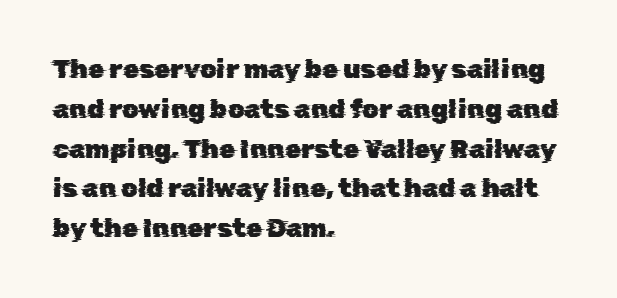
{"underline": "no", "align": "left", "line_spacing": "normal", "line_spacing_ratio": 1.53, "letter_spacing": "normal", "letter_spacing_em": 0.0, "glyph_px": 26}
